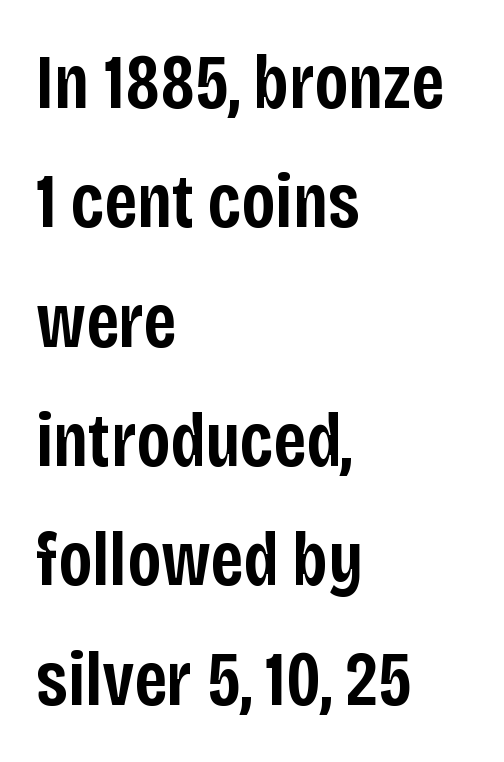
Q: Is the text bold? A: Semi-bold.
Q: Is the text italic (slanted)? A: No, it is upright.
Q: Is the typeface a serif or a sans-serif typeface? A: Sans-serif.
Q: Is the text underlined? A: No.
Q: How is the paragraph aligned? A: Left-aligned.
Q: Is the spacing between letters normal or unusually wide? A: Normal.
Q: Is the spacing between lines tight, normal or loose? A: Normal.
Q: Width (condensed, normal, or wide)? A: Condensed.
Q: Stroke contrast? A: Low.
Q: x-height? A: Large.
Q: Monospaced? A: No.
